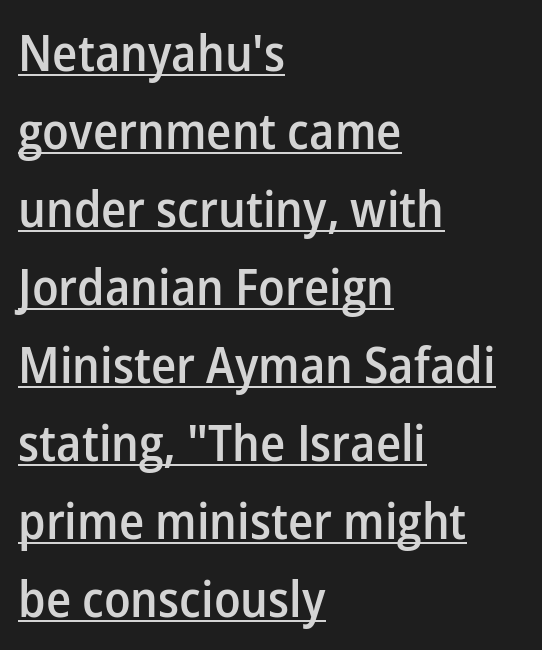
Q: Is the text bold? A: Semi-bold.
Q: Is the text italic (slanted)? A: No, it is upright.
Q: Is the typeface a serif or a sans-serif typeface? A: Sans-serif.
Q: Is the text underlined? A: Yes.
Q: How is the paragraph aligned? A: Left-aligned.
Q: Is the spacing between letters normal or unusually wide? A: Normal.
Q: Is the spacing between lines tight, normal or loose? A: Normal.
Q: Width (condensed, normal, or wide)? A: Normal.
Q: Stroke contrast? A: Low.
Q: x-height? A: Medium.
Q: Monospaced? A: No.
